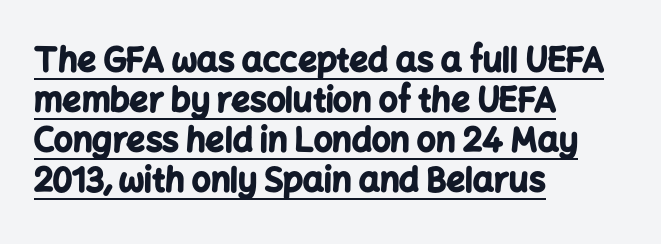
Q: Is the text bold? A: Yes.
Q: Is the text italic (slanted)? A: No, it is upright.
Q: Is the typeface a serif or a sans-serif typeface? A: Sans-serif.
Q: Is the text underlined? A: Yes.
Q: How is the paragraph aligned? A: Left-aligned.
Q: Is the spacing between letters normal or unusually wide? A: Normal.
Q: Width (condensed, normal, or wide)? A: Normal.
Q: Stroke contrast? A: Low.
Q: x-height? A: Medium.
Q: Monospaced? A: No.
